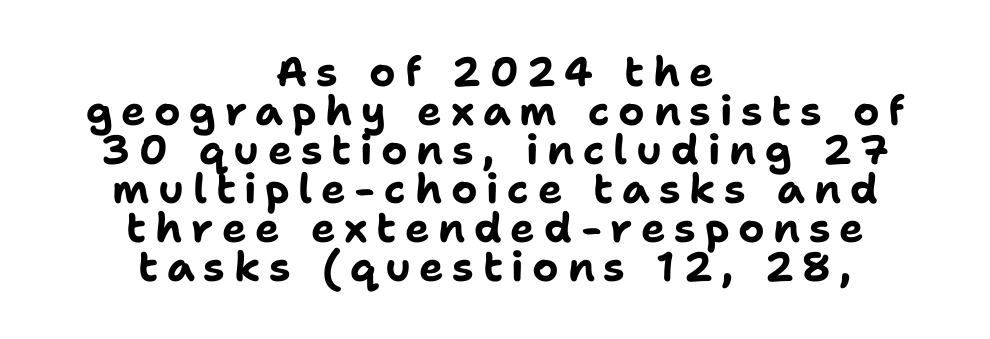
The image shows 41 px bold sans-serif type, upright; set centered, tight line spacing (0.95x), unusually wide letter spacing (+0.21 em), not underlined; low stroke contrast and a medium x-height.
